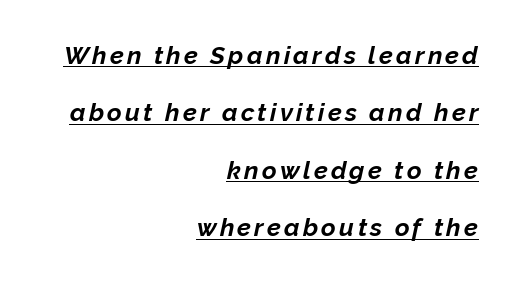
This sample carries an underscore along the baseline area. Heavy-handed strokes throughout: this text is bold. Is the block centered? No — it sits flush against the right margin. Designer's note — italics engaged. Loosely led — the rows are spread out.
